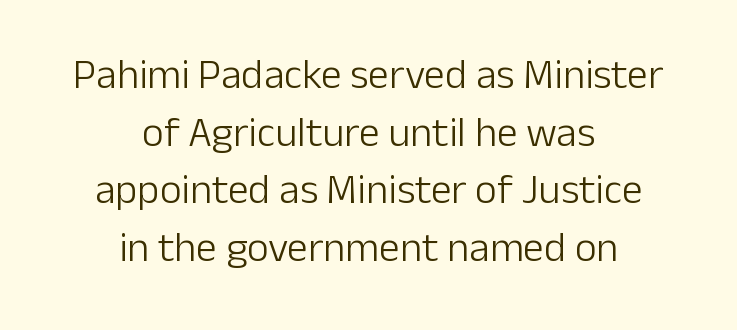
The image shows 42 px light sans-serif type, upright; set centered, normal line spacing (1.37x), normal letter spacing, not underlined; low stroke contrast and a medium x-height.
